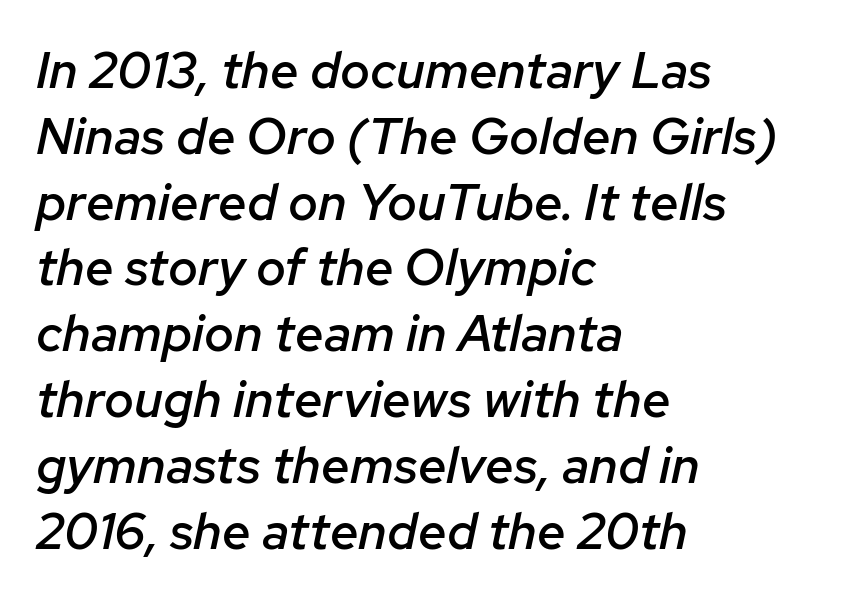
Q: Is the text bold? A: Semi-bold.
Q: Is the text italic (slanted)? A: Yes, it leans right by about 12 degrees.
Q: Is the text underlined? A: No.
Q: How is the paragraph aligned? A: Left-aligned.
Q: Is the spacing between letters normal or unusually wide? A: Normal.
Q: Is the spacing between lines tight, normal or loose? A: Normal.
Q: Width (condensed, normal, or wide)? A: Normal.
Q: Stroke contrast? A: Low.
Q: x-height? A: Medium.
Q: Monospaced? A: No.
